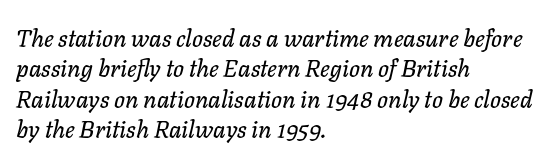
Students, note that the glyphs here touch the page at normal intervals. No word sits above an underline. Compared with typical paragraphs, the rows here are spaced about the same. One-word summary of the alignment: left.
